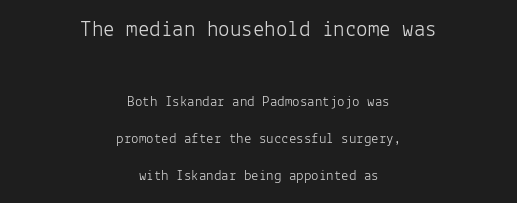
Q: Is the text bold? A: No.
Q: Is the text italic (slanted)? A: No, it is upright.
Q: Is the text underlined? A: No.
Q: How is the paragraph aligned? A: Centered.
Q: Is the spacing between letters normal or unusually wide? A: Normal.
Q: Is the spacing between lines tight, normal or loose? A: Loose.
Q: Which block of text is set in a larger size, the first (top) or the second (bottom)? A: The first (top) one.
